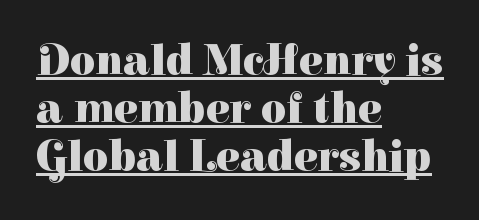
Q: Is the text bold? A: Yes.
Q: Is the text italic (slanted)? A: No, it is upright.
Q: Is the typeface a serif or a sans-serif typeface? A: Serif.
Q: Is the text underlined? A: Yes.
Q: How is the paragraph aligned? A: Left-aligned.
Q: Is the spacing between letters normal or unusually wide? A: Normal.
Q: Is the spacing between lines tight, normal or loose? A: Tight.
Q: Width (condensed, normal, or wide)? A: Normal.
Q: Stroke contrast? A: High.
Q: x-height? A: Medium.
Q: Monospaced? A: No.
